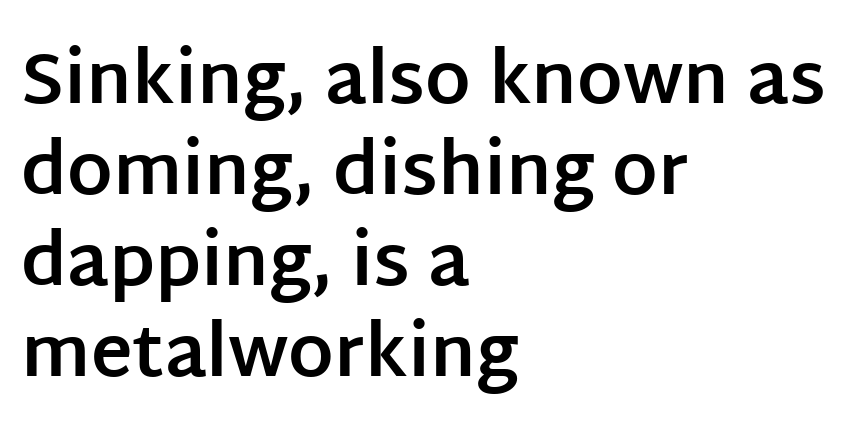
The image shows 71 px bold sans-serif type, upright; set left-aligned, normal line spacing (1.28x), normal letter spacing, not underlined; low stroke contrast and a large x-height.
